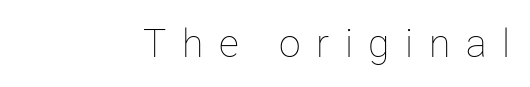
Q: Is the text bold? A: No.
Q: Is the text italic (slanted)? A: No, it is upright.
Q: Is the text underlined? A: No.
Q: How is the paragraph aligned? A: Right-aligned.
Q: Is the spacing between letters normal or unusually wide? A: Unusually wide.
Q: Width (condensed, normal, or wide)? A: Normal.
Q: Stroke contrast? A: Low.
Q: x-height? A: Medium.
Q: Monospaced? A: No.
